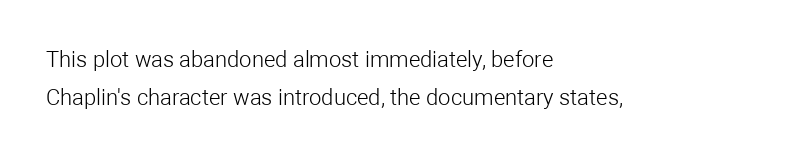
Q: Is the text bold? A: No.
Q: Is the text italic (slanted)? A: No, it is upright.
Q: Is the text underlined? A: No.
Q: How is the paragraph aligned? A: Left-aligned.
Q: Is the spacing between letters normal or unusually wide? A: Normal.
